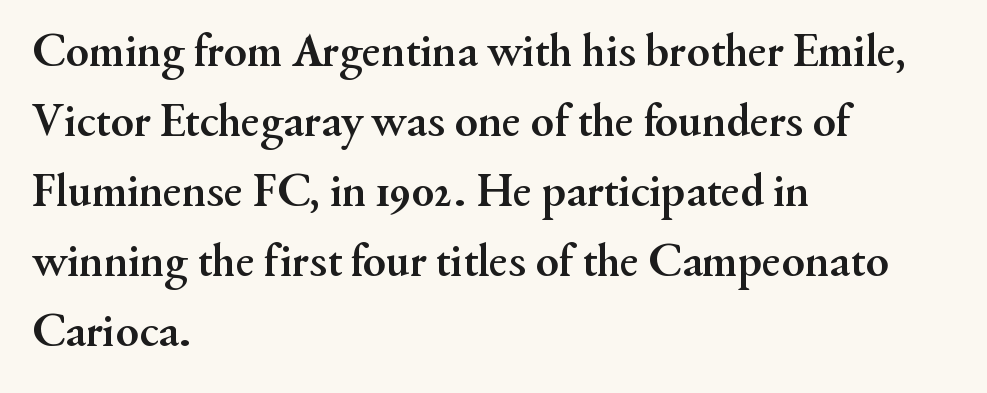
{"serif": "yes", "italic": "no", "bold": "yes", "weight": "semibold", "width": "normal", "stroke_contrast": "medium", "x_height": "small", "monospaced": "no", "underline": "no", "align": "left", "line_spacing": "normal", "line_spacing_ratio": 1.49, "letter_spacing": "normal", "letter_spacing_em": 0.0, "glyph_px": 47}
